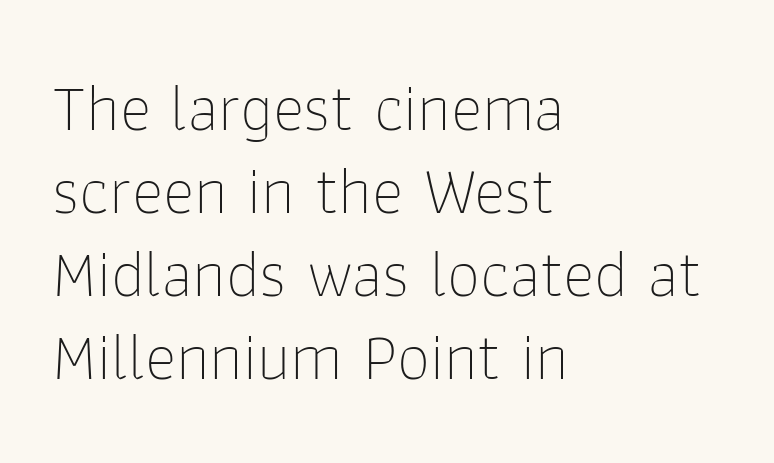
Note the varied advance widths — an 'i' is clearly narrower than an 'm'. Every stem runs plumb, perpendicular to the baseline. The paragraph has a hard left edge and a soft right edge. The specimen omits any rule beneath the text block's lines. Serif or sans? Sans — the stroke terminals are bare.
